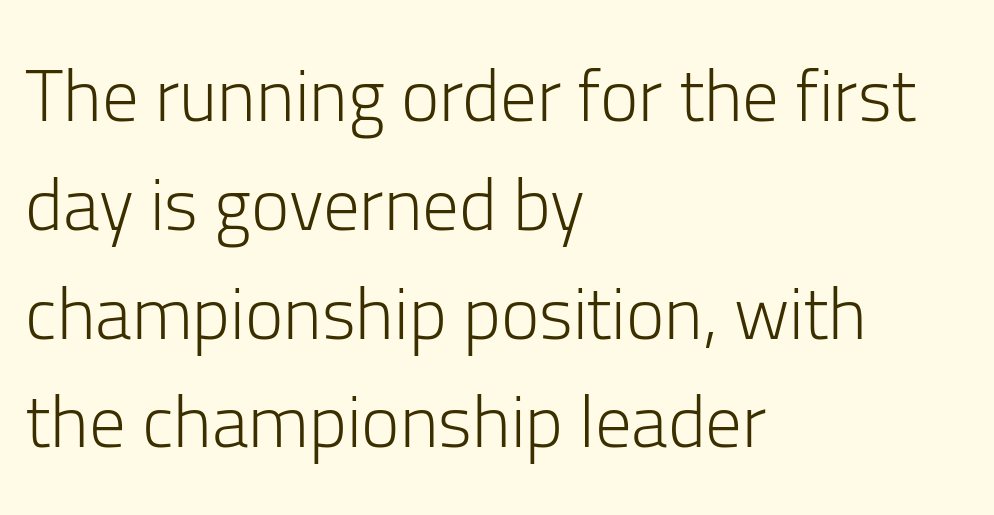
Q: Is the text bold? A: No.
Q: Is the text italic (slanted)? A: No, it is upright.
Q: Is the typeface a serif or a sans-serif typeface? A: Sans-serif.
Q: Is the text underlined? A: No.
Q: How is the paragraph aligned? A: Left-aligned.
Q: Is the spacing between letters normal or unusually wide? A: Normal.
Q: Is the spacing between lines tight, normal or loose? A: Normal.
Q: Width (condensed, normal, or wide)? A: Normal.
Q: Stroke contrast? A: Low.
Q: x-height? A: Medium.
Q: Monospaced? A: No.
